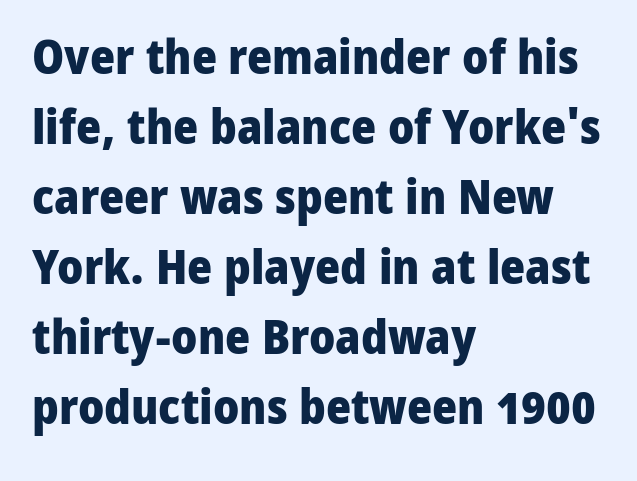
Q: Is the text bold? A: Yes.
Q: Is the text italic (slanted)? A: No, it is upright.
Q: Is the typeface a serif or a sans-serif typeface? A: Sans-serif.
Q: Is the text underlined? A: No.
Q: How is the paragraph aligned? A: Left-aligned.
Q: Is the spacing between letters normal or unusually wide? A: Normal.
Q: Is the spacing between lines tight, normal or loose? A: Normal.
Q: Width (condensed, normal, or wide)? A: Normal.
Q: Stroke contrast? A: Low.
Q: x-height? A: Medium.
Q: Monospaced? A: No.
